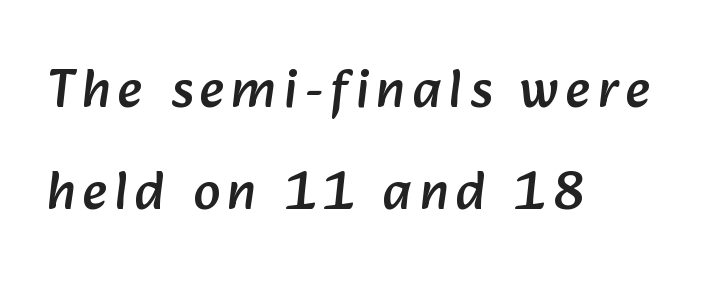
{"serif": "no", "width": "normal", "stroke_contrast": "low", "x_height": "medium", "monospaced": "no", "underline": "no", "align": "left", "line_spacing_ratio": 1.89, "glyph_px": 54}
